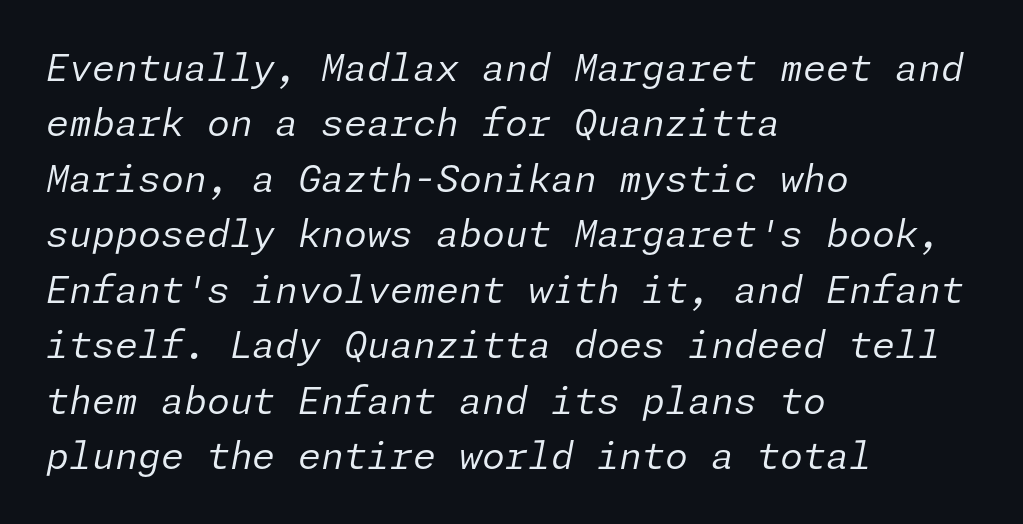
Quick note: underline off. The font sits on the lighter half of the weight spectrum, regular included. A typesetter would mark this as italic. Which margin do the lines hug? The left one — the right edge is uneven. The line-height multiplier appears to be the usual default. The line texture is even and compact thanks to regular tracking.
